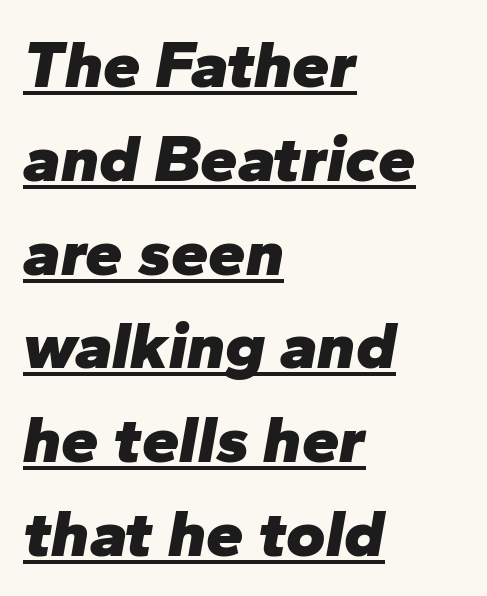
Slanted lettering throughout. The face used here is proportionally spaced, like ordinary book or web type. Honestly, the underline is the first thing you notice here. Does the leading feel generous? No, just average. The tracking reads as untouched default to a designer's eye. Short and long lines alike share a common starting point at left.
